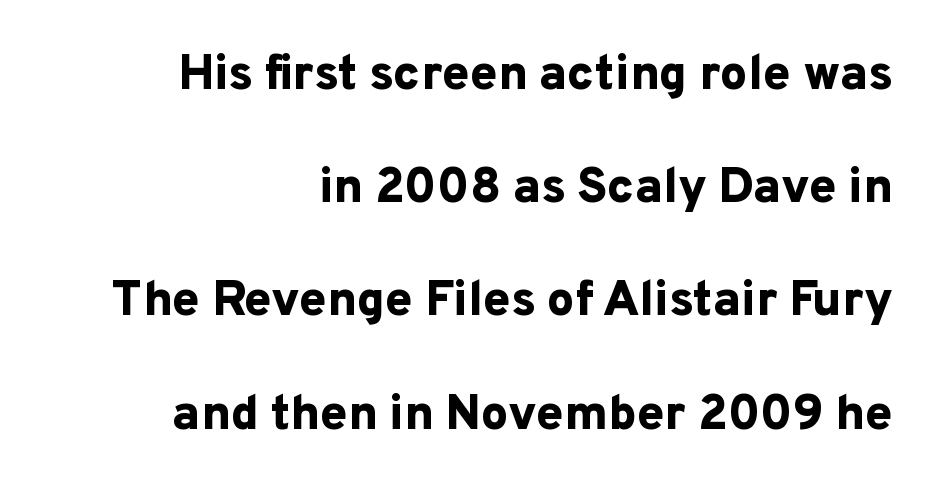
Q: Is the text bold? A: Yes.
Q: Is the text italic (slanted)? A: No, it is upright.
Q: Is the typeface a serif or a sans-serif typeface? A: Sans-serif.
Q: Is the text underlined? A: No.
Q: How is the paragraph aligned? A: Right-aligned.
Q: Is the spacing between letters normal or unusually wide? A: Normal.
Q: Is the spacing between lines tight, normal or loose? A: Loose.
Q: Width (condensed, normal, or wide)? A: Normal.
Q: Stroke contrast? A: Low.
Q: x-height? A: Medium.
Q: Monospaced? A: No.
